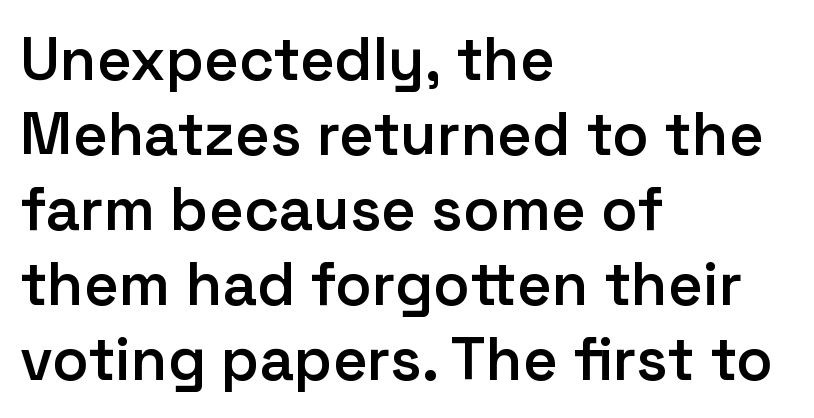
{"serif": "no", "italic": "no", "bold": "semi", "weight": "semibold", "width": "normal", "stroke_contrast": "low", "x_height": "medium", "monospaced": "no", "underline": "no", "align": "left", "line_spacing": "normal", "line_spacing_ratio": 1.25, "letter_spacing": "normal", "letter_spacing_em": 0.0, "glyph_px": 60}
